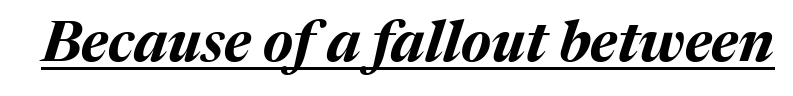
The image shows 57 px bold type, italic (leaning right); set normal letter spacing, underlined; medium stroke contrast and a medium x-height.
